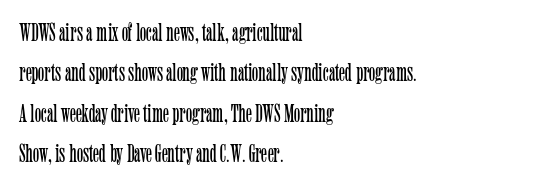
Check the space under the baseline: it is left empty. The type sits square on the baseline with zero lean. Line spacing here is normal. Casual observation: everything's shoved over to the left. Honestly, the letter spacing is just normal — you wouldn't notice it.
